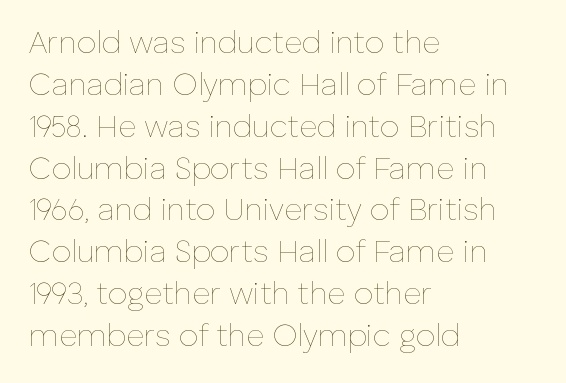
Heaviness? Minimal to ordinary, like unemphasized prose. A clean baseline with only descenders dipping below it. Think of a printed novel: that variable character pitch is what you see here. Tracking here is standard; glyphs follow each other at the usual distance. Nope, not italic — everything's standing straight.
